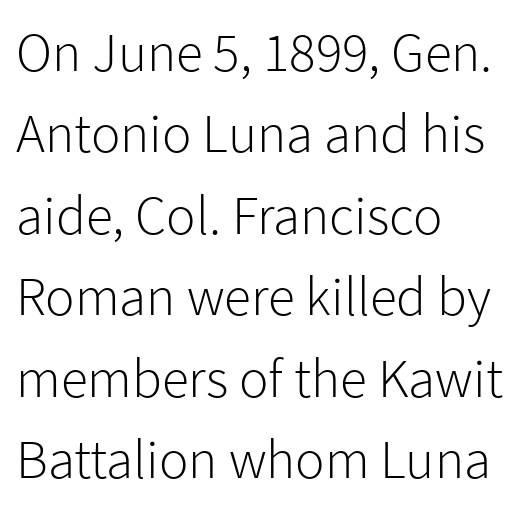
The image shows 55 px light sans-serif type, upright; set left-aligned, normal line spacing (1.48x), normal letter spacing, not underlined; low stroke contrast and a medium x-height.
